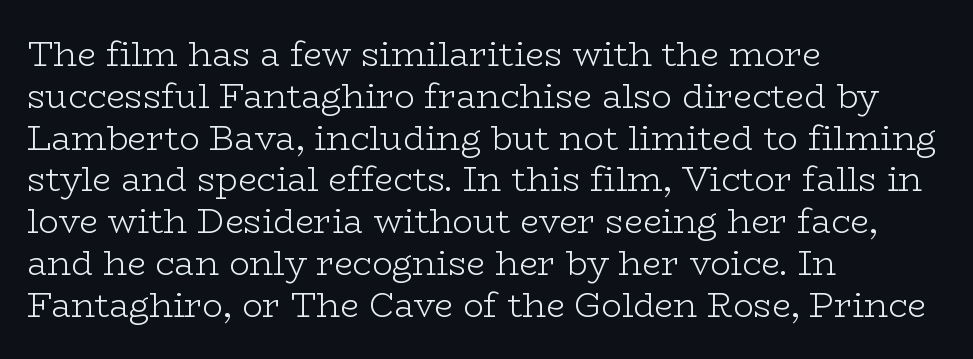
Q: Is the text bold? A: No.
Q: Is the text italic (slanted)? A: No, it is upright.
Q: Is the typeface a serif or a sans-serif typeface? A: Serif.
Q: Is the text underlined? A: No.
Q: How is the paragraph aligned? A: Left-aligned.
Q: Is the spacing between letters normal or unusually wide? A: Normal.
Q: Width (condensed, normal, or wide)? A: Wide.
Q: Stroke contrast? A: Low.
Q: x-height? A: Medium.
Q: Monospaced? A: No.
